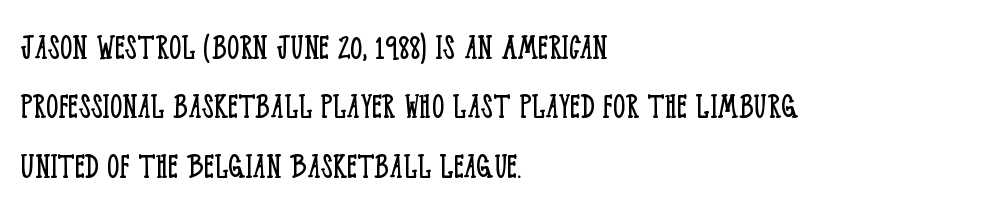
{"serif": "yes", "italic": "no", "bold": "no", "weight": "light", "width": "condensed", "stroke_contrast": "low", "x_height": "large", "monospaced": "no", "underline": "no", "align": "left", "line_spacing": "normal", "line_spacing_ratio": 1.52, "letter_spacing": "normal", "letter_spacing_em": 0.0, "glyph_px": 39}
